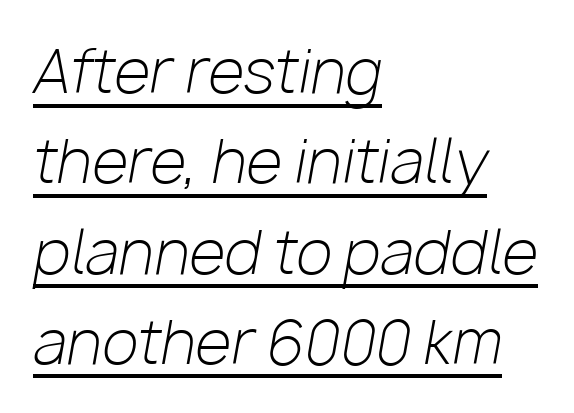
{"italic": "yes", "lean": "right", "slant_degrees": 10, "bold": "no", "weight": "light", "width": "normal", "stroke_contrast": "low", "x_height": "medium", "monospaced": "no", "underline": "yes", "align": "left", "line_spacing": "normal", "line_spacing_ratio": 1.53, "letter_spacing": "normal", "letter_spacing_em": 0.0, "glyph_px": 59}
